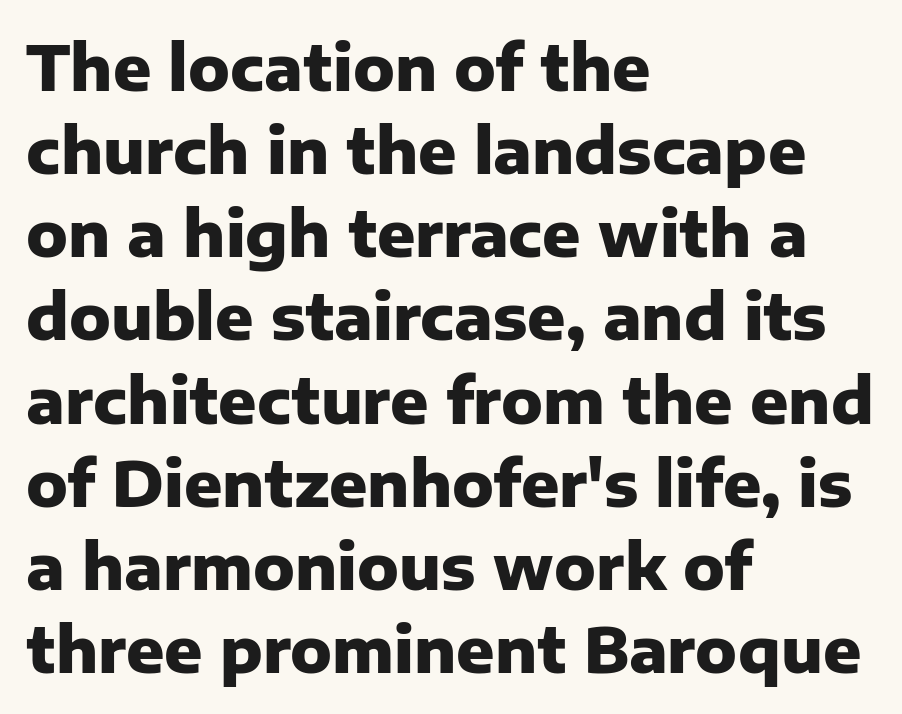
{"serif": "no", "italic": "no", "bold": "yes", "weight": "heavy", "width": "normal", "stroke_contrast": "low", "x_height": "medium", "monospaced": "no", "underline": "no", "align": "left", "line_spacing": "normal", "line_spacing_ratio": 1.32, "letter_spacing": "normal", "letter_spacing_em": 0.0, "glyph_px": 63}
